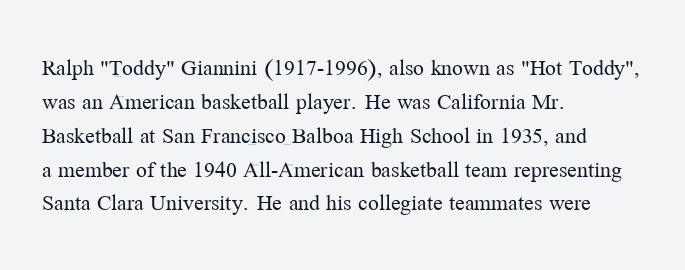
The image shows 24 px text type, upright; set left-aligned, normal line spacing (1.41x), normal letter spacing, not underlined.
